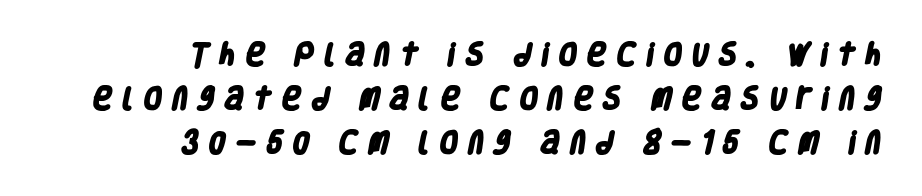
The image shows 25 px bold type; set right-aligned, line spacing 1.77x, unusually wide letter spacing (+0.35 em), not underlined.
